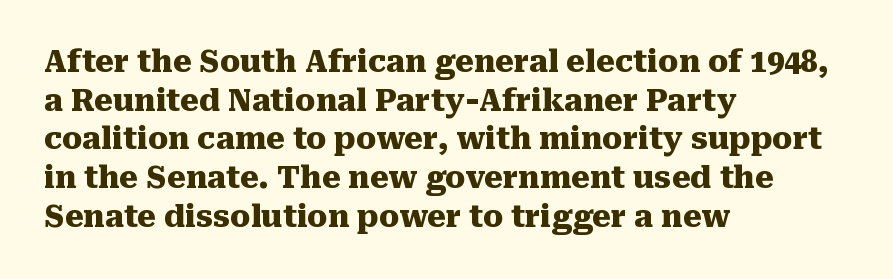
{"serif": "yes", "italic": "no", "bold": "yes", "weight": "heavy", "width": "normal", "stroke_contrast": "medium", "x_height": "medium", "monospaced": "no", "underline": "no", "align": "left", "line_spacing": "normal", "line_spacing_ratio": 1.29, "letter_spacing": "normal", "letter_spacing_em": 0.0, "glyph_px": 30}
